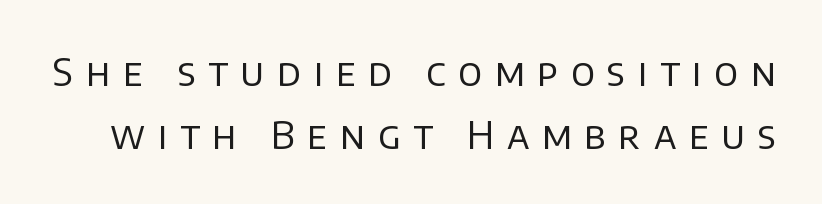
Q: Is the text bold? A: No.
Q: Is the text italic (slanted)? A: No, it is upright.
Q: Is the typeface a serif or a sans-serif typeface? A: Sans-serif.
Q: Is the text underlined? A: No.
Q: Is the spacing between letters normal or unusually wide? A: Unusually wide.
Q: Is the spacing between lines tight, normal or loose? A: Normal.
Q: Width (condensed, normal, or wide)? A: Normal.
Q: Stroke contrast? A: Low.
Q: x-height? A: Large.
Q: Monospaced? A: No.
